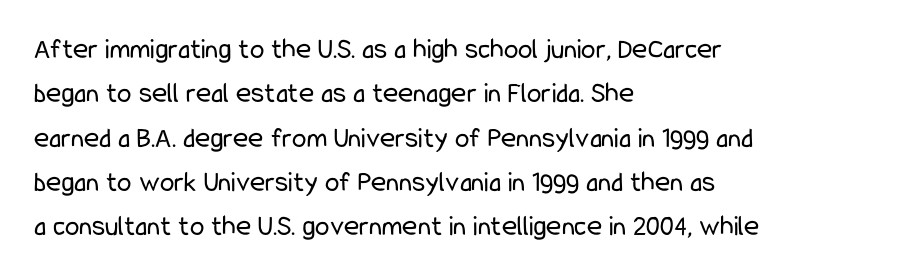
Q: Is the text bold? A: No.
Q: Is the text italic (slanted)? A: No, it is upright.
Q: Is the typeface a serif or a sans-serif typeface? A: Sans-serif.
Q: Is the text underlined? A: No.
Q: How is the paragraph aligned? A: Left-aligned.
Q: Is the spacing between letters normal or unusually wide? A: Normal.
Q: Is the spacing between lines tight, normal or loose? A: Normal.
Q: Width (condensed, normal, or wide)? A: Condensed.
Q: Stroke contrast? A: Low.
Q: x-height? A: Medium.
Q: Monospaced? A: No.
